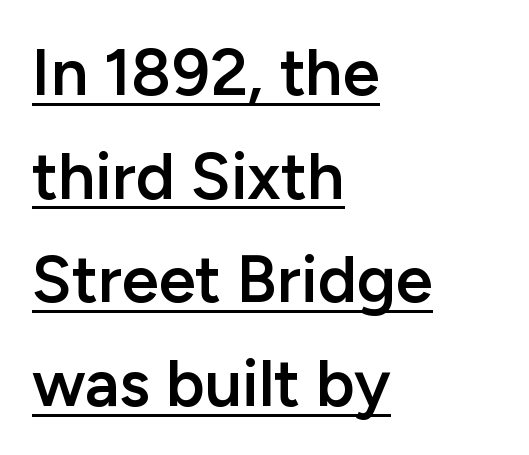
Q: Is the text bold? A: Semi-bold.
Q: Is the text italic (slanted)? A: No, it is upright.
Q: Is the typeface a serif or a sans-serif typeface? A: Sans-serif.
Q: Is the text underlined? A: Yes.
Q: How is the paragraph aligned? A: Left-aligned.
Q: Is the spacing between letters normal or unusually wide? A: Normal.
Q: Is the spacing between lines tight, normal or loose? A: Normal.
Q: Width (condensed, normal, or wide)? A: Normal.
Q: Stroke contrast? A: Low.
Q: x-height? A: Medium.
Q: Monospaced? A: No.
